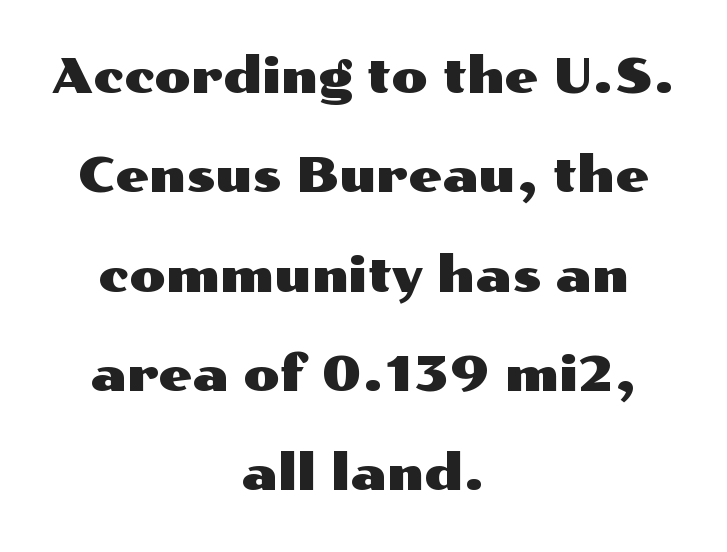
{"serif": "no", "italic": "no", "width": "wide", "stroke_contrast": "medium", "x_height": "medium", "monospaced": "no", "underline": "no", "align": "center", "line_spacing": "loose", "line_spacing_ratio": 2.07, "letter_spacing": "normal", "letter_spacing_em": 0.0, "glyph_px": 48}
